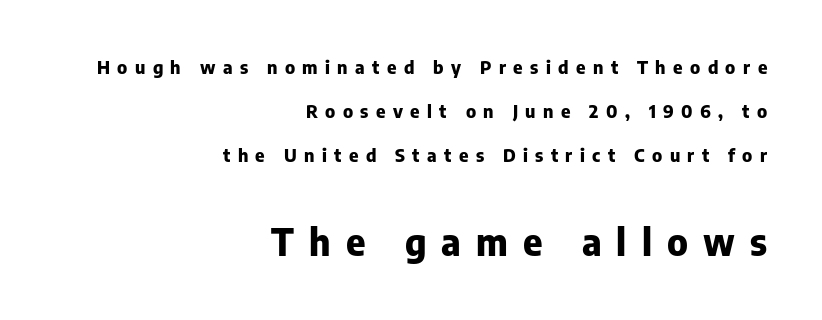
{"serif": "no", "italic": "no", "bold": "yes", "weight": "heavy", "width": "normal", "stroke_contrast": "low", "x_height": "medium", "monospaced": "no", "underline": "no", "align": "right", "line_spacing": "loose", "line_spacing_ratio": 2.45, "letter_spacing": "wide", "letter_spacing_em": 0.41, "larger_block": "second", "size_ratio": 2.06, "glyph_px": 37}
